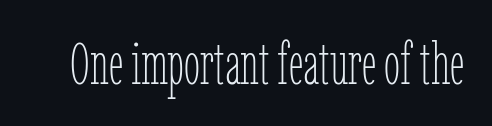
Q: Is the text bold? A: No.
Q: Is the text italic (slanted)? A: No, it is upright.
Q: Is the text underlined? A: No.
Q: Is the spacing between letters normal or unusually wide? A: Normal.
Q: Width (condensed, normal, or wide)? A: Condensed.
Q: Stroke contrast? A: Low.
Q: x-height? A: Medium.
Q: Monospaced? A: No.
